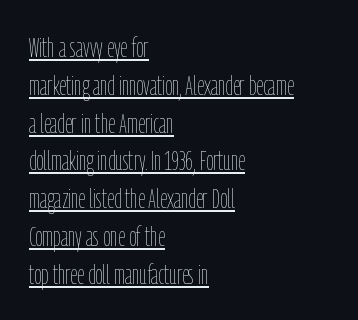
Q: Is the text bold? A: No.
Q: Is the text italic (slanted)? A: No, it is upright.
Q: Is the text underlined? A: Yes.
Q: How is the paragraph aligned? A: Left-aligned.
Q: Is the spacing between letters normal or unusually wide? A: Normal.
Q: Is the spacing between lines tight, normal or loose? A: Normal.
Q: Width (condensed, normal, or wide)? A: Condensed.
Q: Stroke contrast? A: Low.
Q: x-height? A: Medium.
Q: Monospaced? A: No.
